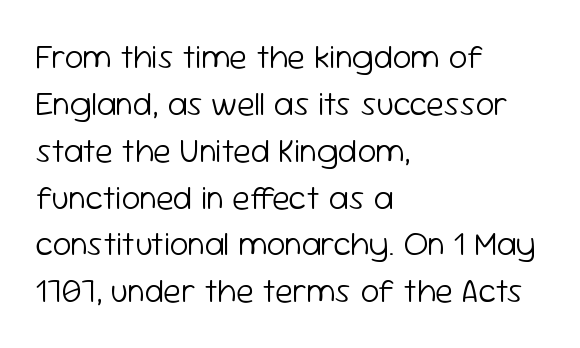
{"serif": "no", "italic": "no", "bold": "no", "weight": "light", "width": "normal", "stroke_contrast": "low", "x_height": "medium", "monospaced": "no", "underline": "no", "align": "left", "line_spacing": "normal", "line_spacing_ratio": 1.42, "letter_spacing": "normal", "letter_spacing_em": 0.0, "glyph_px": 33}
